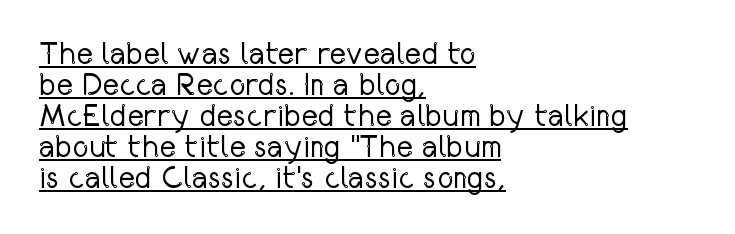
Interline gaps are noticeably narrow in this sample. Beneath each row of characters lies a ruled line. Casual observation: everything's shoved over to the left. The lettering stays uniformly vertical, giving the passage a roman look.
